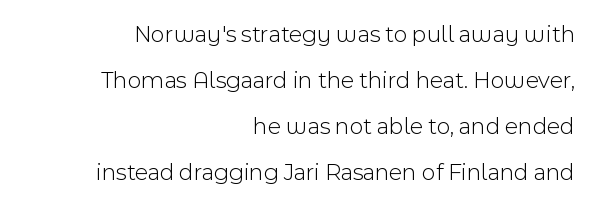
Between one letter and the next there's only the usual sliver of space. Plain, unruled lines of type. Which margin do the lines hug? The right one — the left edge is uneven. Weight: in the light-to-regular range. Every character sits straight up, as roman type does. Compared with typical paragraphs, the rows here are farther apart.
